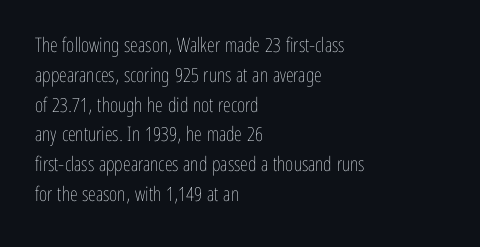
Q: Is the text bold? A: No.
Q: Is the text italic (slanted)? A: No, it is upright.
Q: Is the text underlined? A: No.
Q: How is the paragraph aligned? A: Left-aligned.
Q: Is the spacing between letters normal or unusually wide? A: Normal.
Q: Is the spacing between lines tight, normal or loose? A: Normal.
